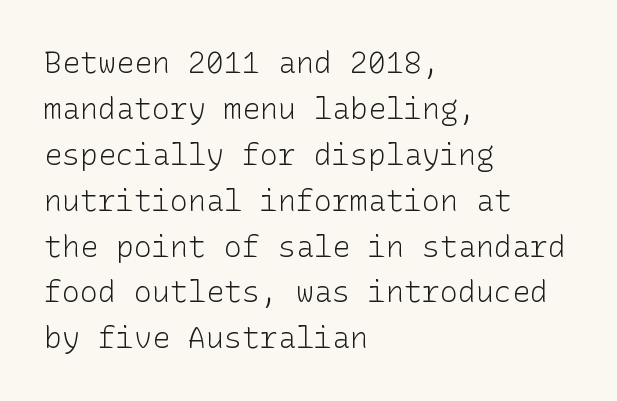
{"serif": "no", "italic": "no", "bold": "no", "weight": "light", "width": "normal", "stroke_contrast": "low", "x_height": "medium", "underline": "no", "align": "left", "line_spacing": "normal", "line_spacing_ratio": 1.53, "letter_spacing": "normal", "letter_spacing_em": 0.0, "glyph_px": 30}
